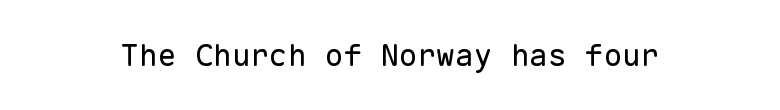
The image shows 31 px regular-weight sans-serif type, upright, monospaced; set normal letter spacing, not underlined; low stroke contrast and a medium x-height.
